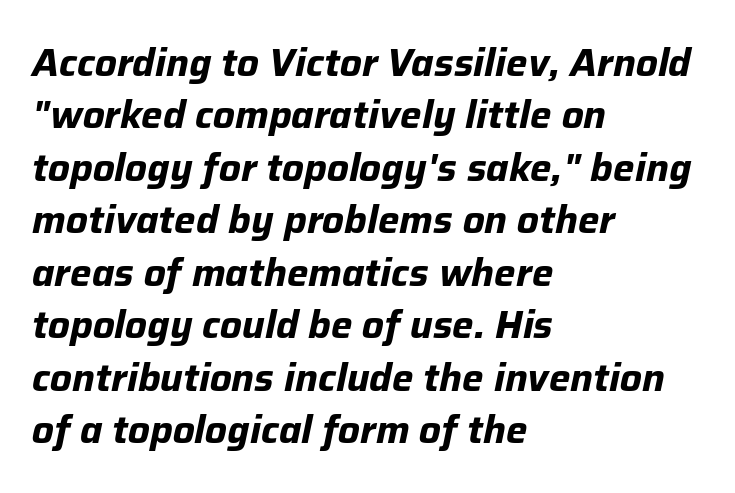
{"italic": "yes", "lean": "right", "slant_degrees": 12, "bold": "yes", "weight": "bold", "width": "normal", "stroke_contrast": "low", "x_height": "medium", "monospaced": "no", "underline": "no", "align": "left", "line_spacing": "normal", "line_spacing_ratio": 1.38, "letter_spacing": "normal", "letter_spacing_em": 0.0, "glyph_px": 38}
